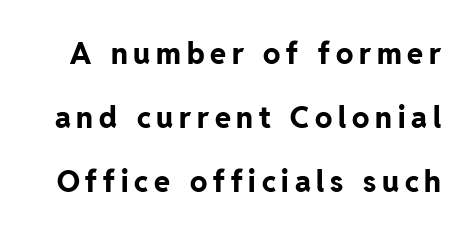
The image shows 29 px bold sans-serif type, upright; set loose line spacing (2.21x), unusually wide letter spacing (+0.2 em), not underlined; low stroke contrast and a medium x-height.
